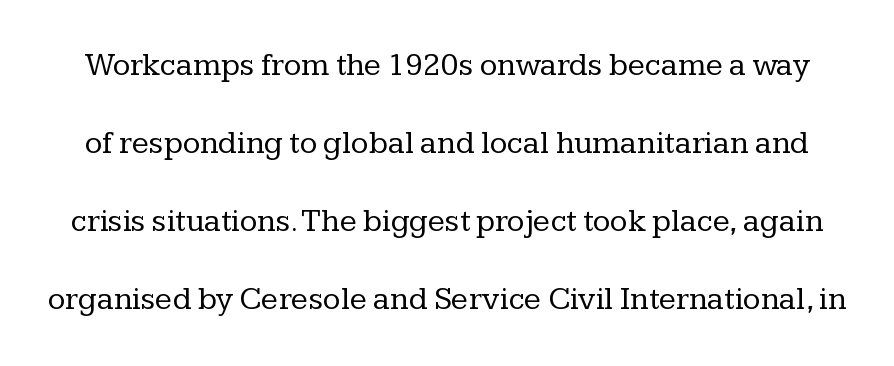
Rows of type keep a wide berth in the vertical direction. Classification — serif. In terms of letterspacing, this is plain default setting. Spacing verdict: proportional, widths tailored to each character. The strokes carry an ordinary text weight at most.
